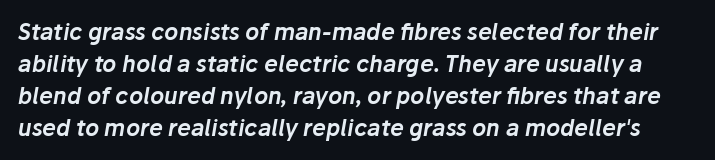
The image shows 22 px text type, italic (leaning right); set normal line spacing (1.45x), normal letter spacing, not underlined.
